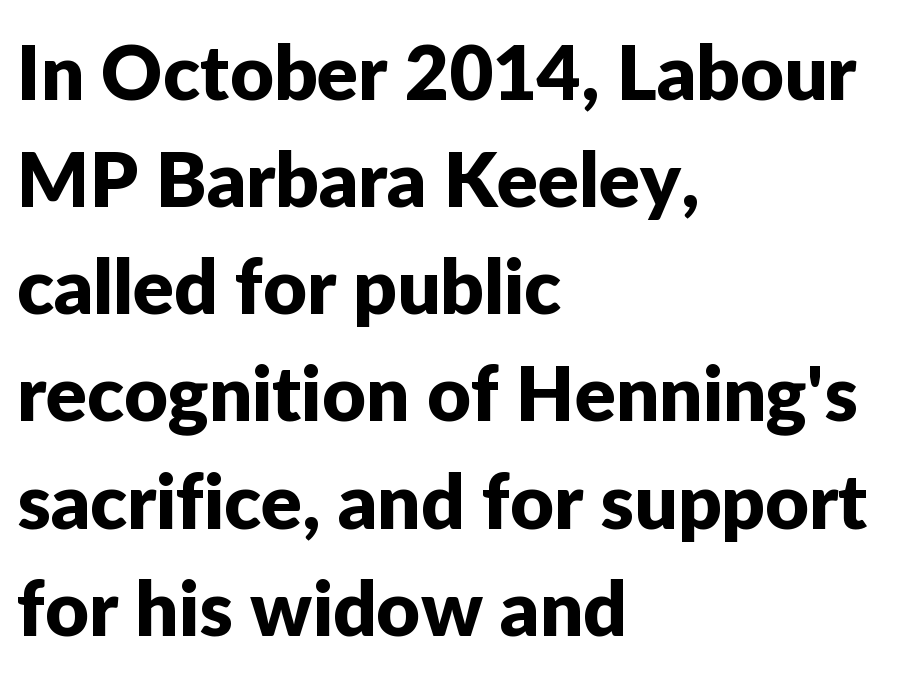
Q: Is the text italic (slanted)? A: No, it is upright.
Q: Is the typeface a serif or a sans-serif typeface? A: Sans-serif.
Q: Is the text underlined? A: No.
Q: How is the paragraph aligned? A: Left-aligned.
Q: Is the spacing between letters normal or unusually wide? A: Normal.
Q: Is the spacing between lines tight, normal or loose? A: Normal.
Q: Width (condensed, normal, or wide)? A: Normal.
Q: Stroke contrast? A: Low.
Q: x-height? A: Medium.
Q: Monospaced? A: No.
